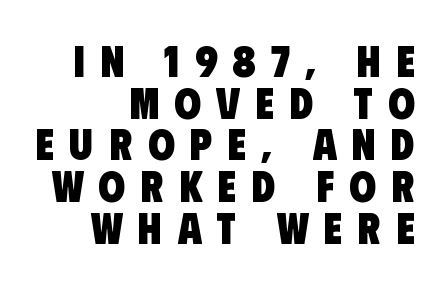
Q: Is the text bold? A: Yes.
Q: Is the typeface a serif or a sans-serif typeface? A: Sans-serif.
Q: Is the text underlined? A: No.
Q: How is the paragraph aligned? A: Right-aligned.
Q: Is the spacing between letters normal or unusually wide? A: Unusually wide.
Q: Is the spacing between lines tight, normal or loose? A: Tight.
Q: Width (condensed, normal, or wide)? A: Condensed.
Q: Stroke contrast? A: Low.
Q: x-height? A: Large.
Q: Monospaced? A: No.
